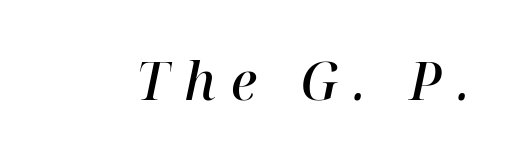
Q: Is the text bold? A: Semi-bold.
Q: Is the text italic (slanted)? A: Yes, it leans right by about 12 degrees.
Q: Is the typeface a serif or a sans-serif typeface? A: Serif.
Q: Is the text underlined? A: No.
Q: Is the spacing between letters normal or unusually wide? A: Unusually wide.
Q: Width (condensed, normal, or wide)? A: Normal.
Q: Stroke contrast? A: High.
Q: x-height? A: Medium.
Q: Monospaced? A: No.
